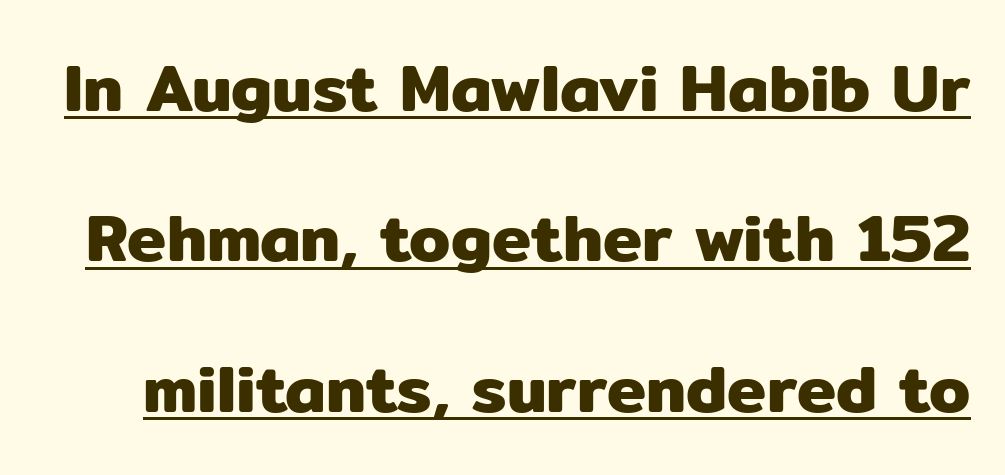
The image shows 66 px sans-serif type, upright; set loose line spacing (2.28x), normal letter spacing, underlined; low stroke contrast and a medium x-height.
